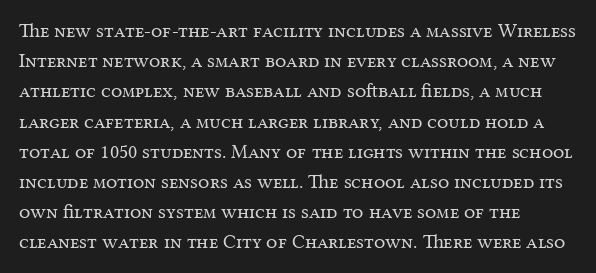
What stands out about the letter spacing? Nothing — it is the standard amount. The axis of the letterforms is exactly vertical. Check the space under the baseline: it is left empty. Evenly set lines give the paragraph a standard silhouette.
